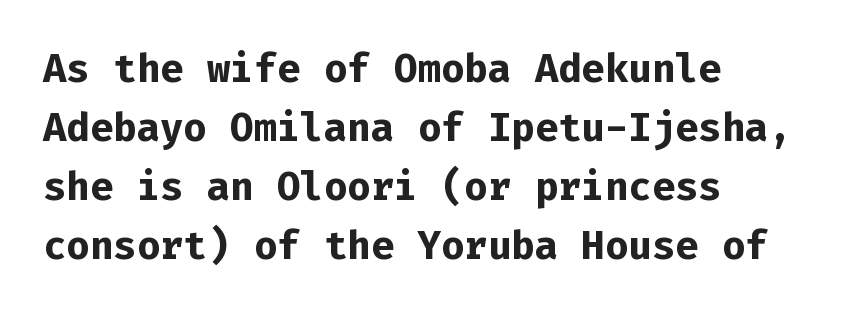
{"serif": "no", "italic": "no", "bold": "yes", "weight": "bold", "width": "normal", "stroke_contrast": "low", "x_height": "medium", "monospaced": "yes", "underline": "no", "align": "left", "line_spacing": "normal", "line_spacing_ratio": 1.51, "letter_spacing": "normal", "letter_spacing_em": 0.0, "glyph_px": 39}
